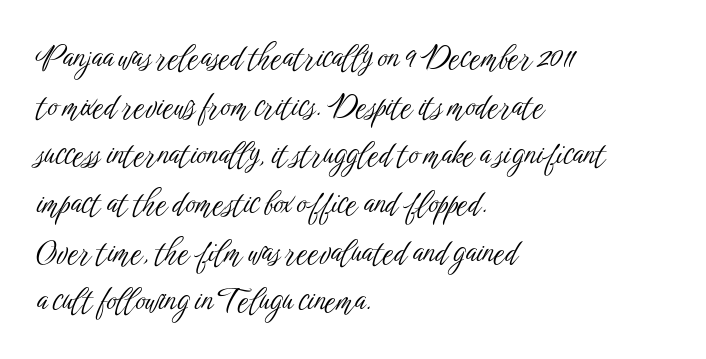
The image shows 31 px light, condensed sans-serif type; set left-aligned, normal line spacing (1.57x), normal letter spacing, not underlined; low stroke contrast and a medium x-height.
